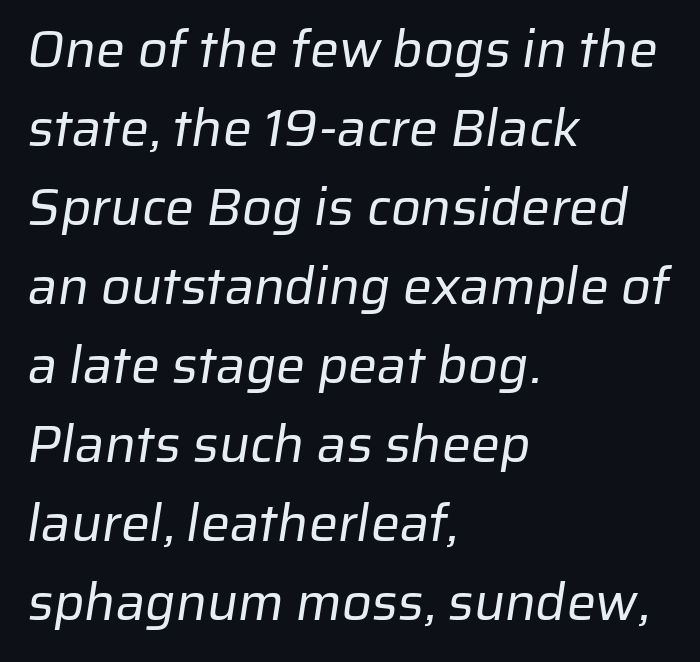
Lines of text with bare space underneath. Vertical stems look standard width or narrower in stroke. In terms of leading, this rendering sits right in the middle. The letters advance in unequal steps, a hallmark of proportional type. Default kerning and tracking; the words read as compact shapes. The lines in this sample share a left origin and differ only in where they stop.
